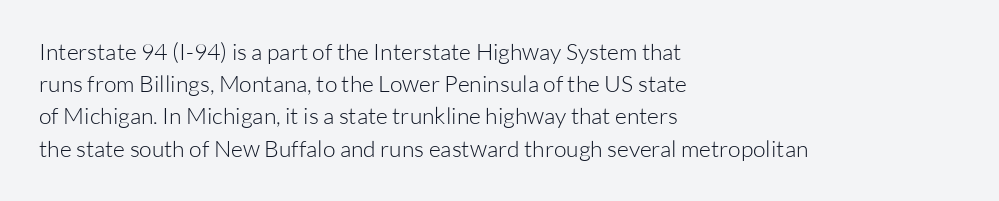
Regarding leading, the lines here are spaced in the standard way. The setting favours the left margin, as ordinary paragraphs usually do. The typeface has the unassuming heft of standard copy or less. The tracking reads as untouched default to a designer's eye. Type without underlining. Vertical strokes here are truly vertical.
